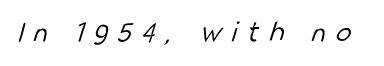
{"serif": "no", "bold": "no", "weight": "light", "width": "condensed", "stroke_contrast": "low", "x_height": "medium", "monospaced": "no", "underline": "no", "letter_spacing": "wide", "letter_spacing_em": 0.33, "glyph_px": 31}
